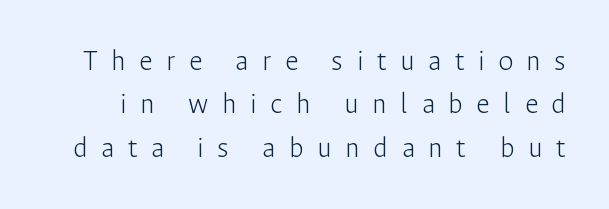
Q: Is the text bold? A: No.
Q: Is the text italic (slanted)? A: No, it is upright.
Q: Is the typeface a serif or a sans-serif typeface? A: Sans-serif.
Q: Is the text underlined? A: No.
Q: Is the spacing between letters normal or unusually wide? A: Unusually wide.
Q: Is the spacing between lines tight, normal or loose? A: Normal.
Q: Width (condensed, normal, or wide)? A: Normal.
Q: Stroke contrast? A: Low.
Q: x-height? A: Medium.
Q: Monospaced? A: No.
